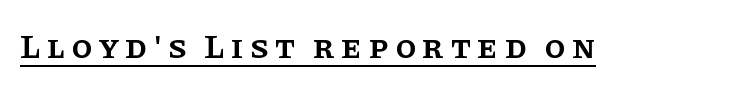
Rendered with straight, roman letterforms. What decoration does the sample have? An underline. Moderately thickened strokes mark this as semibold type. Is this a fixed-width face? No — the glyphs have proportional, varying widths. Regarding serifs, this sample has them.
